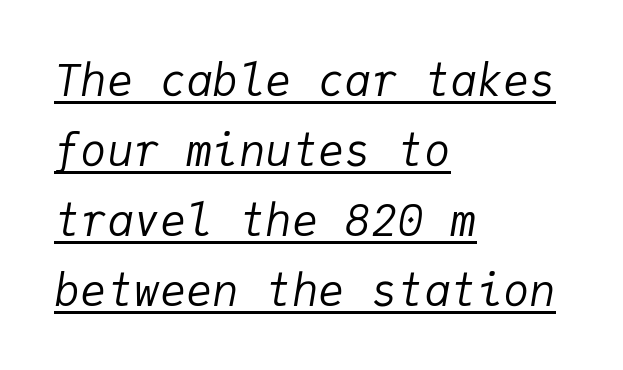
The image shows 44 px regular-weight type, italic (leaning right), monospaced; set left-aligned, normal line spacing (1.59x), normal letter spacing, underlined; low stroke contrast and a medium x-height.
